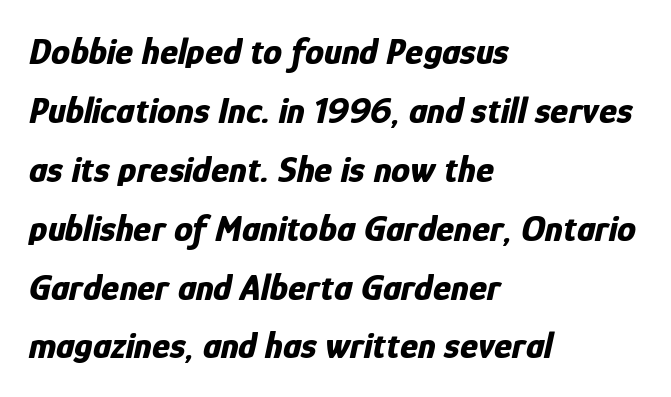
The image shows 38 px bold, condensed type, italic (leaning right); set left-aligned, normal line spacing (1.55x), normal letter spacing, not underlined; low stroke contrast and a medium x-height.
